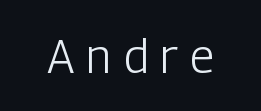
{"serif": "no", "italic": "no", "bold": "no", "weight": "light", "width": "condensed", "stroke_contrast": "low", "x_height": "medium", "monospaced": "no", "underline": "no", "letter_spacing": "wide", "letter_spacing_em": 0.26, "glyph_px": 47}
